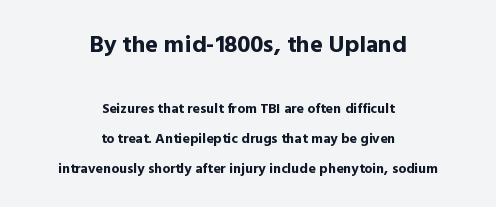
Horizontal alignment here is central, giving a formal, balanced look. Vertically, the passage feels expansive, rows floating well apart. Upright lettering throughout. Letter spacing: default. The initial chunk of copy outweighs the following chunk in type size. Plain, unruled lines of type.
